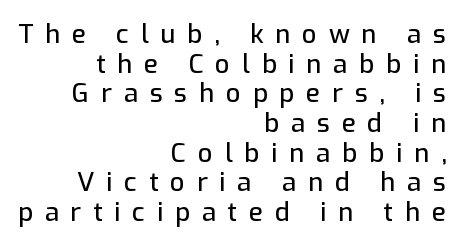
Line endings align vertically; line beginnings do not. The axis of the letterforms is exactly vertical. Characters follow at a spacing far wider than the type designer built in. Bare-footed words on every line.
